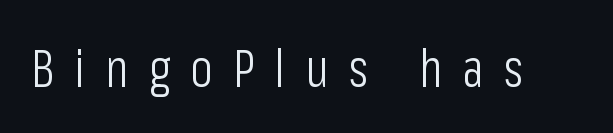
Q: Is the text bold? A: No.
Q: Is the text italic (slanted)? A: No, it is upright.
Q: Is the typeface a serif or a sans-serif typeface? A: Sans-serif.
Q: Is the text underlined? A: No.
Q: Is the spacing between letters normal or unusually wide? A: Unusually wide.
Q: Width (condensed, normal, or wide)? A: Condensed.
Q: Stroke contrast? A: Low.
Q: x-height? A: Medium.
Q: Monospaced? A: No.
